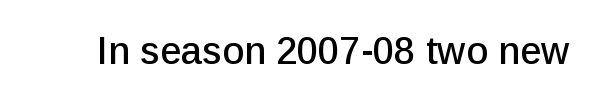
{"serif": "no", "italic": "no", "width": "normal", "stroke_contrast": "low", "x_height": "medium", "monospaced": "no", "underline": "no", "letter_spacing": "normal", "letter_spacing_em": 0.0, "glyph_px": 38}
